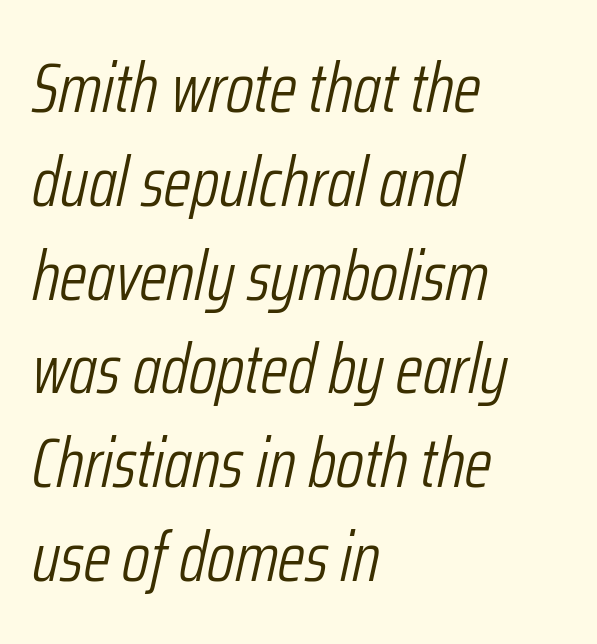
The image shows 70 px light, condensed type, italic (leaning right); set left-aligned, normal line spacing (1.34x), normal letter spacing, not underlined; low stroke contrast and a medium x-height.
